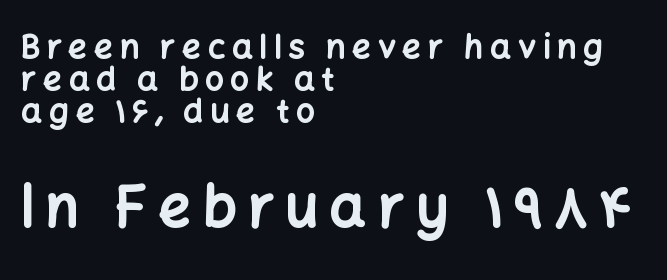
The image shows 57 px bold sans-serif type, upright; set left-aligned, tight line spacing (0.97x), unusually wide letter spacing (+0.2 em), not underlined; the second (bottom) block is 1.73x larger; low stroke contrast and a medium x-height.
